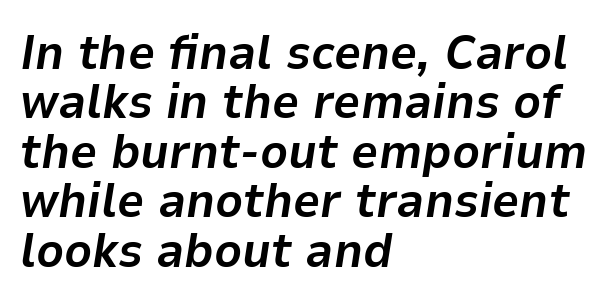
The image shows 48 px bold type, italic (leaning right); set left-aligned, tight line spacing (1.03x), normal letter spacing, not underlined; low stroke contrast and a medium x-height.
